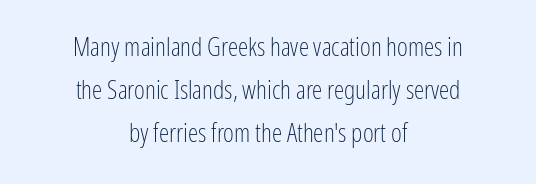
The image shows 26 px text type, upright; set centered, normal line spacing (1.65x), normal letter spacing, not underlined.
